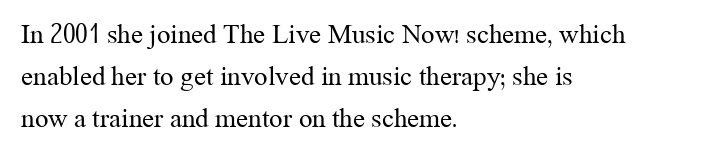
Anything drawn beneath the words? Only blank space. Each word holds together tightly as a unit, with standard inter-letter gaps. Each stroke keeps to a modest, everyday thickness or less. Normally led — the rows are evenly, conventionally spaced. In CSS terms this would be text-align: left. Does the lettering tilt? It doesn't — this is upright.
